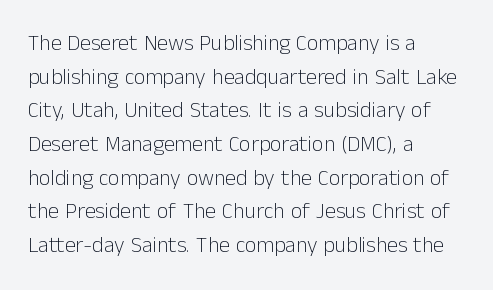
Unbolded letterforms with no extra heft. The letterforms sit shoulder to shoulder at normal distance. Line spacing here is normal. Glance below the letters and you will spot only blank space. Visually the block forms a straight wall on the left and a jagged coastline on the right.
